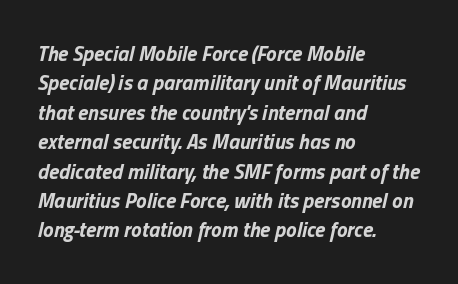
The image shows 21 px bold type, italic (leaning right); set left-aligned, normal line spacing (1.4x), normal letter spacing, not underlined.
